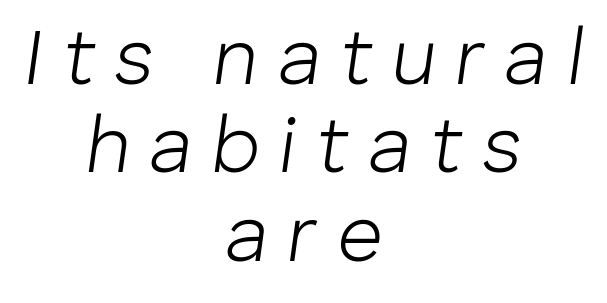
{"italic": "yes", "lean": "right", "slant_degrees": 8, "bold": "no", "weight": "light", "width": "normal", "stroke_contrast": "low", "x_height": "medium", "monospaced": "no", "underline": "no", "align": "center", "line_spacing": "tight", "line_spacing_ratio": 1.12, "letter_spacing": "wide", "letter_spacing_em": 0.24, "glyph_px": 79}
